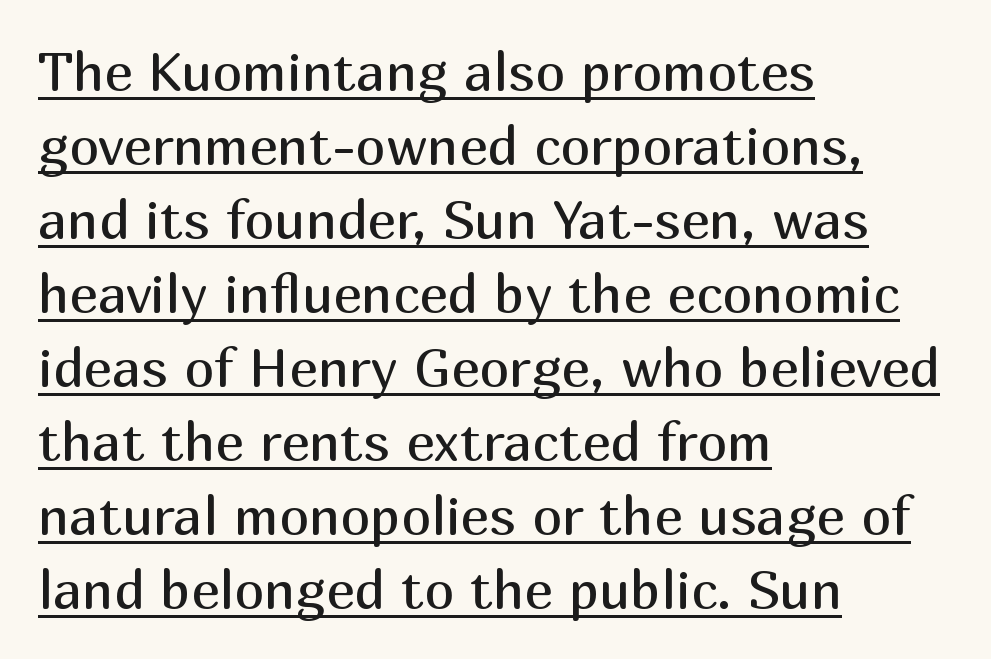
{"serif": "no", "italic": "no", "bold": "no", "weight": "regular", "width": "normal", "stroke_contrast": "medium", "x_height": "medium", "monospaced": "no", "underline": "yes", "align": "left", "line_spacing": "normal", "line_spacing_ratio": 1.37, "letter_spacing": "normal", "letter_spacing_em": 0.0, "glyph_px": 54}
